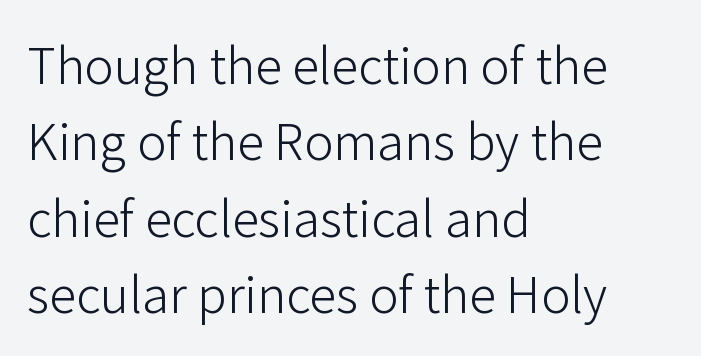
Q: Is the text bold? A: No.
Q: Is the text italic (slanted)? A: No, it is upright.
Q: Is the typeface a serif or a sans-serif typeface? A: Sans-serif.
Q: Is the text underlined? A: No.
Q: How is the paragraph aligned? A: Left-aligned.
Q: Is the spacing between letters normal or unusually wide? A: Normal.
Q: Is the spacing between lines tight, normal or loose? A: Normal.
Q: Width (condensed, normal, or wide)? A: Normal.
Q: Stroke contrast? A: Low.
Q: x-height? A: Medium.
Q: Monospaced? A: No.
